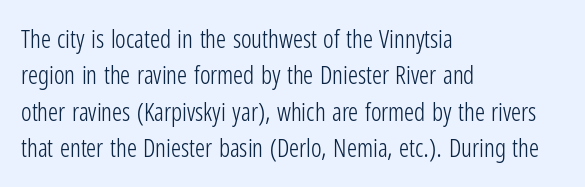
The image shows 25 px text type, upright; set left-aligned, normal line spacing (1.46x), normal letter spacing, not underlined.
